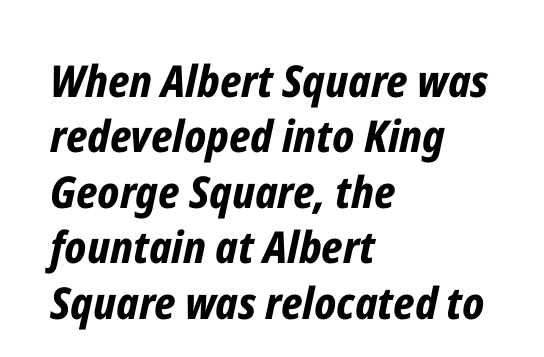
The image shows 44 px bold, condensed type, italic (leaning right); set left-aligned, normal line spacing (1.26x), normal letter spacing, not underlined; low stroke contrast and a medium x-height.
